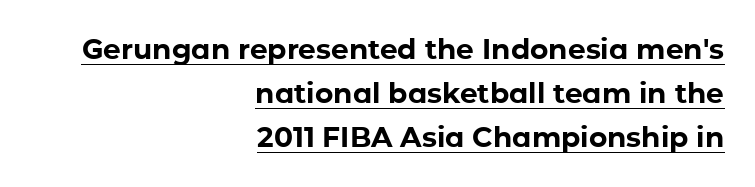
Q: Is the text bold? A: Yes.
Q: Is the text italic (slanted)? A: No, it is upright.
Q: Is the typeface a serif or a sans-serif typeface? A: Sans-serif.
Q: Is the text underlined? A: Yes.
Q: How is the paragraph aligned? A: Right-aligned.
Q: Is the spacing between letters normal or unusually wide? A: Normal.
Q: Is the spacing between lines tight, normal or loose? A: Normal.
Q: Width (condensed, normal, or wide)? A: Normal.
Q: Stroke contrast? A: Low.
Q: x-height? A: Medium.
Q: Monospaced? A: No.
